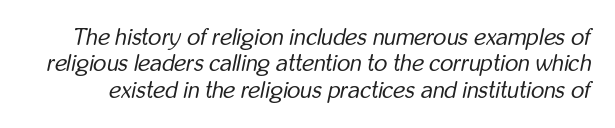
The image shows 23 px text type, italic (leaning right); set tight line spacing (1.15x), normal letter spacing, not underlined.
